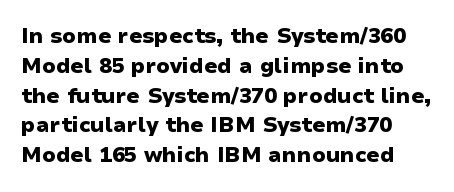
The image shows 21 px bold type, upright; set normal line spacing (1.42x), normal letter spacing, not underlined.
